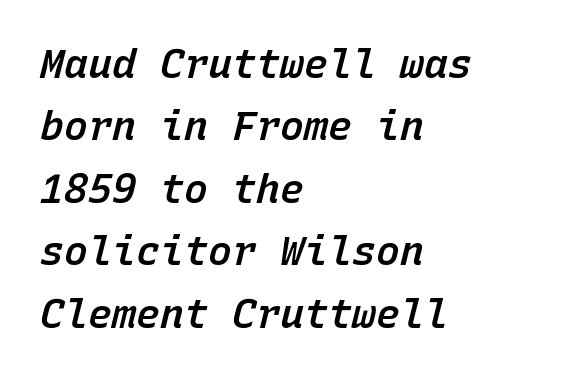
Typesetter's note: demi weight, one step under bold. Yep, that's italic — everything's leaning. Has an underline been added? It has not. The text block is weighted toward the left margin, trailing off unevenly rightward. Whoever set this chose a conventional vertical rhythm. The letters march in equal steps, a hallmark of fixed-pitch type.
